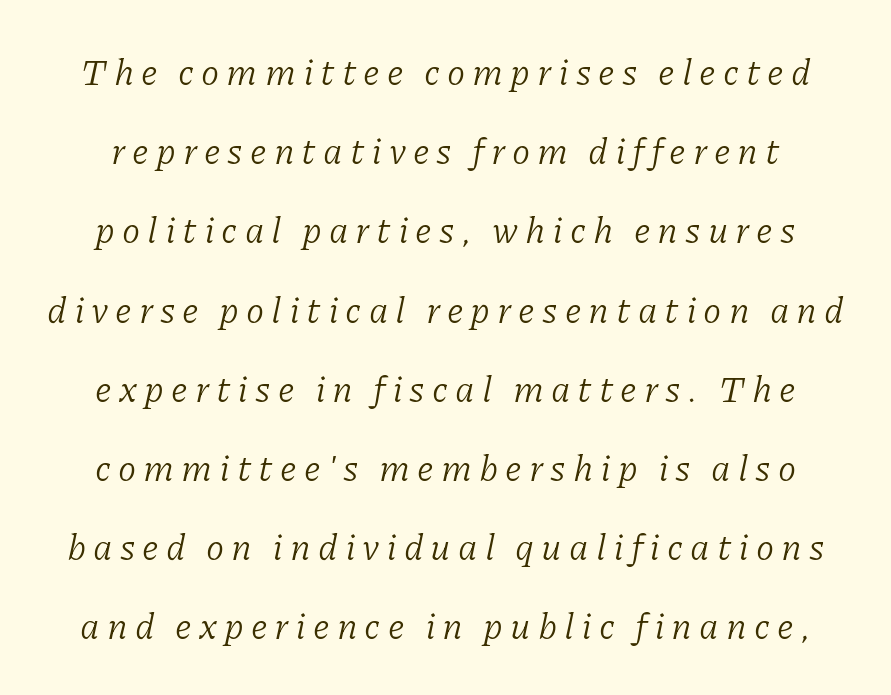
Q: Is the text bold? A: No.
Q: Is the text italic (slanted)? A: Yes, it leans right by about 11 degrees.
Q: Is the typeface a serif or a sans-serif typeface? A: Serif.
Q: Is the text underlined? A: No.
Q: Is the spacing between lines tight, normal or loose? A: Loose.
Q: Width (condensed, normal, or wide)? A: Normal.
Q: Stroke contrast? A: Low.
Q: x-height? A: Medium.
Q: Monospaced? A: No.
